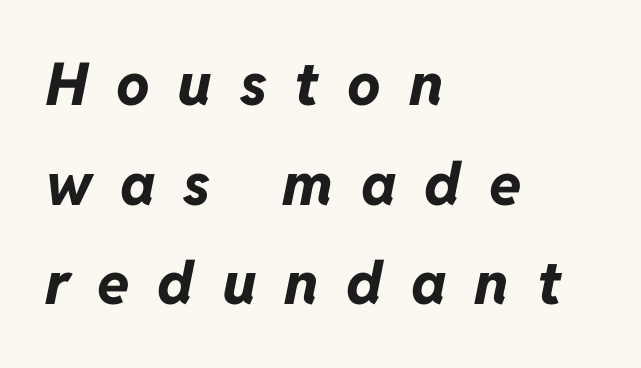
{"italic": "yes", "lean": "right", "slant_degrees": 11, "bold": "yes", "weight": "bold", "width": "normal", "stroke_contrast": "low", "x_height": "medium", "monospaced": "no", "underline": "no", "align": "left", "line_spacing": "normal", "line_spacing_ratio": 1.69, "letter_spacing": "wide", "letter_spacing_em": 0.47, "glyph_px": 59}
